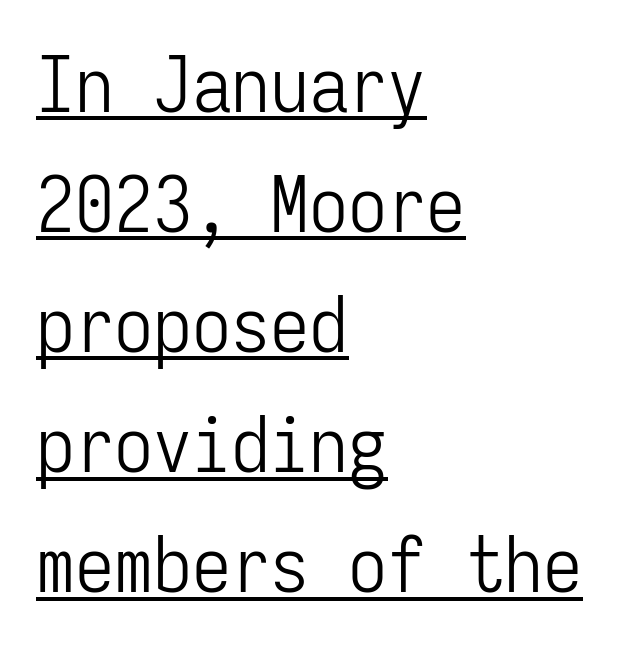
Q: Is the text bold? A: No.
Q: Is the text italic (slanted)? A: No, it is upright.
Q: Is the typeface a serif or a sans-serif typeface? A: Sans-serif.
Q: Is the text underlined? A: Yes.
Q: How is the paragraph aligned? A: Left-aligned.
Q: Is the spacing between letters normal or unusually wide? A: Normal.
Q: Is the spacing between lines tight, normal or loose? A: Normal.
Q: Width (condensed, normal, or wide)? A: Condensed.
Q: Stroke contrast? A: Low.
Q: x-height? A: Medium.
Q: Monospaced? A: Yes.
